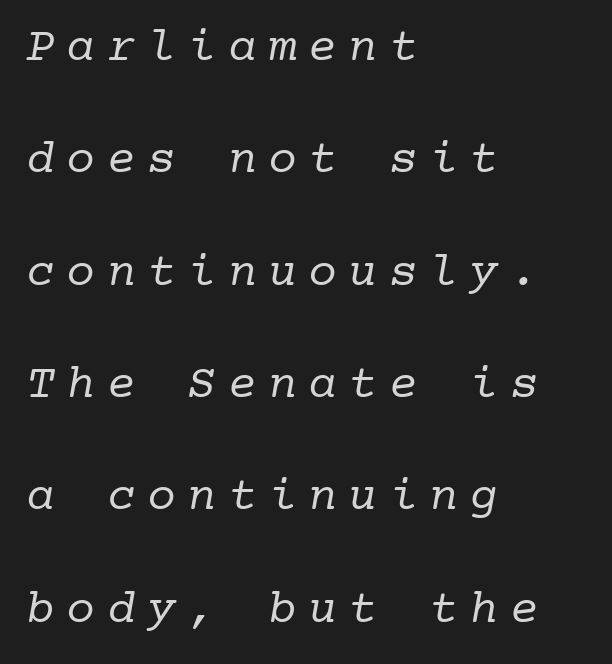
The image shows 48 px regular-weight serif type, monospaced; set left-aligned, loose line spacing (2.34x), unusually wide letter spacing (+0.24 em), not underlined; low stroke contrast and a medium x-height.
